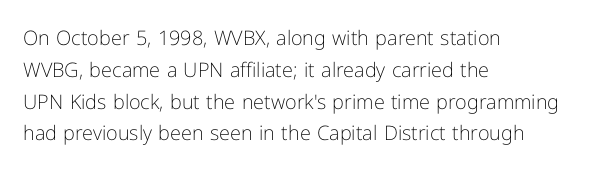
Q: Is the text bold? A: No.
Q: Is the text italic (slanted)? A: No, it is upright.
Q: Is the text underlined? A: No.
Q: How is the paragraph aligned? A: Left-aligned.
Q: Is the spacing between letters normal or unusually wide? A: Normal.
Q: Is the spacing between lines tight, normal or loose? A: Normal.
